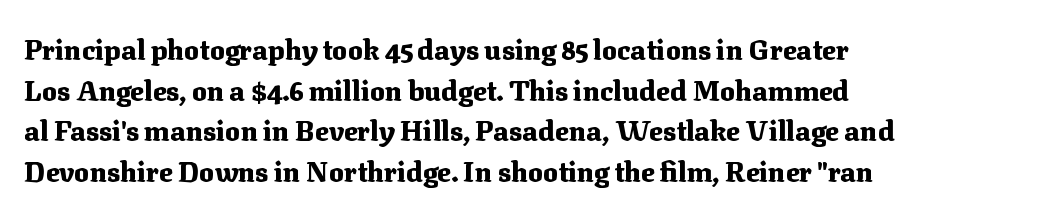
This is the regular roman posture of the typeface. All the whitespace from short lines collects on the right. The area under the type is left untouched. This block has exactly the height ordinary leading produces.
